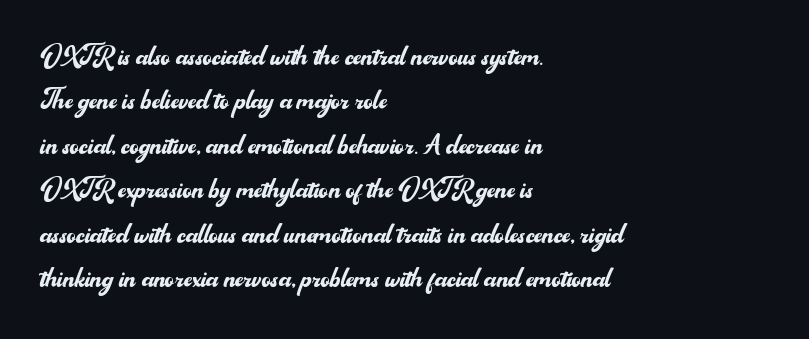
{"serif": "no", "bold": "no", "weight": "regular", "width": "normal", "stroke_contrast": "medium", "x_height": "small", "monospaced": "no", "underline": "no", "align": "left", "line_spacing": "normal", "line_spacing_ratio": 1.27, "letter_spacing": "normal", "letter_spacing_em": 0.0, "glyph_px": 35}
